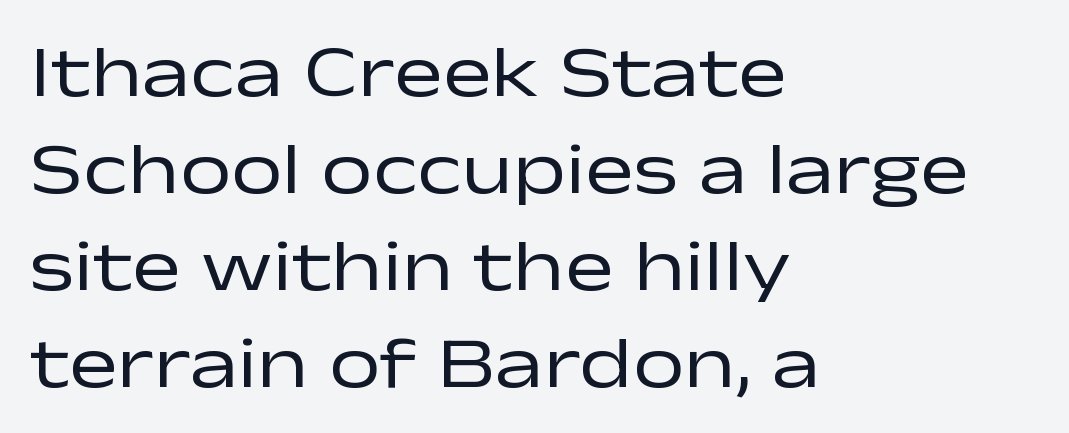
Q: Is the text bold? A: No.
Q: Is the text italic (slanted)? A: No, it is upright.
Q: Is the typeface a serif or a sans-serif typeface? A: Sans-serif.
Q: Is the text underlined? A: No.
Q: How is the paragraph aligned? A: Left-aligned.
Q: Is the spacing between letters normal or unusually wide? A: Normal.
Q: Is the spacing between lines tight, normal or loose? A: Normal.
Q: Width (condensed, normal, or wide)? A: Wide.
Q: Stroke contrast? A: Low.
Q: x-height? A: Medium.
Q: Monospaced? A: No.
